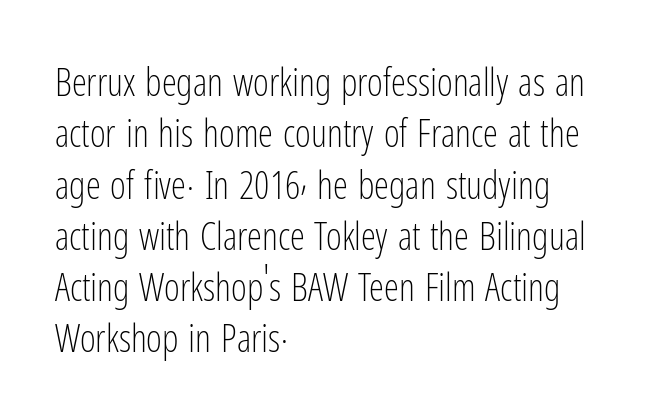
You could call the tracking neutral — neither tight nor loose. Looks like regular typesetting: each glyph gets only the width it needs. Where is the straight margin? On the left. A typesetter would label this face a sans. Summary of weight: not heavy and not bold. Lines of text with bare space underneath.
